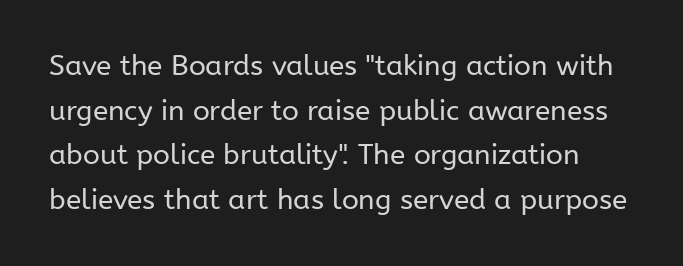
Stroke thickness stays within the range of a standard reading face or lighter. Look at the bottom of the vertical strokes: they stop flat, with no serifs. Baseline-to-baseline distance is the conventional proportion of letter height. Quick note: underline off. These lines are rendered in a variable-pitch font.
